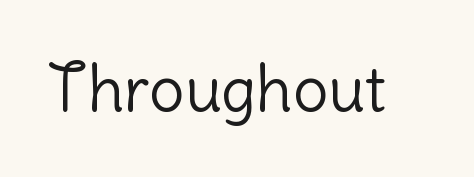
{"serif": "no", "italic": "no", "bold": "no", "weight": "light", "width": "normal", "stroke_contrast": "low", "x_height": "medium", "monospaced": "no", "underline": "no", "letter_spacing": "normal", "letter_spacing_em": 0.0, "glyph_px": 63}
